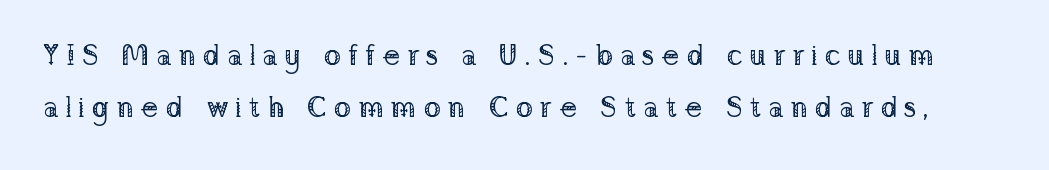
{"serif": "yes", "italic": "no", "bold": "no", "weight": "regular", "width": "normal", "stroke_contrast": "low", "x_height": "medium", "monospaced": "no", "underline": "no", "line_spacing_ratio": 1.8, "letter_spacing": "wide", "letter_spacing_em": 0.23, "glyph_px": 29}
